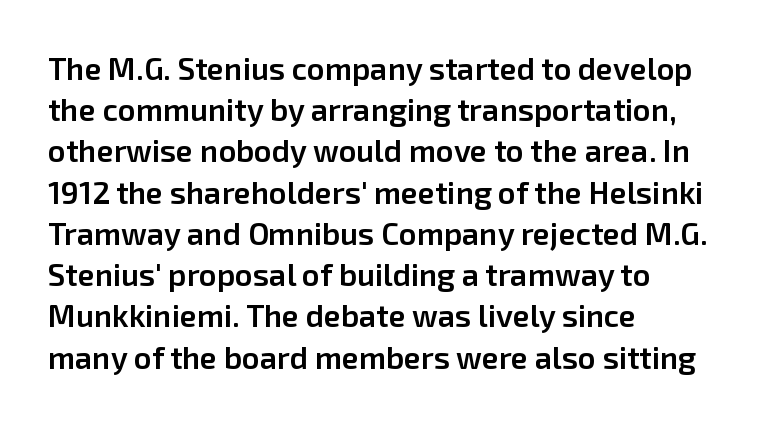
The image shows 31 px semibold sans-serif type, upright; set left-aligned, normal line spacing (1.33x), normal letter spacing, not underlined; low stroke contrast and a medium x-height.
